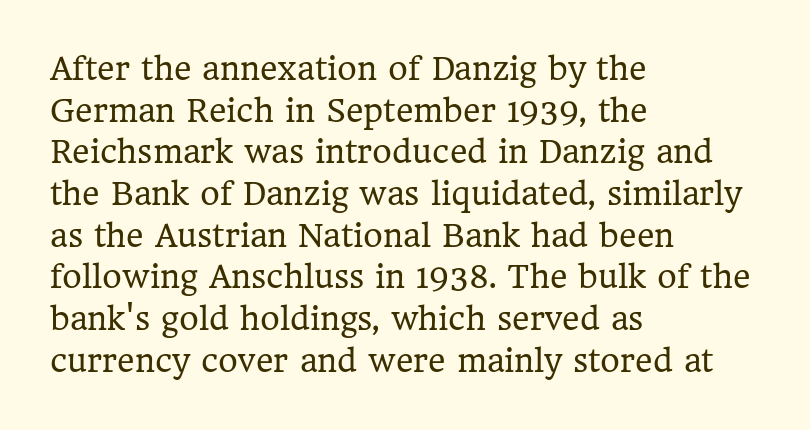
This sample keeps an unexceptional amount of space between lines. These lines are rendered in a variable-pitch font. One-word summary of the alignment: left. Is the stroke heavy? The answer is a plain regular-or-lighter.
